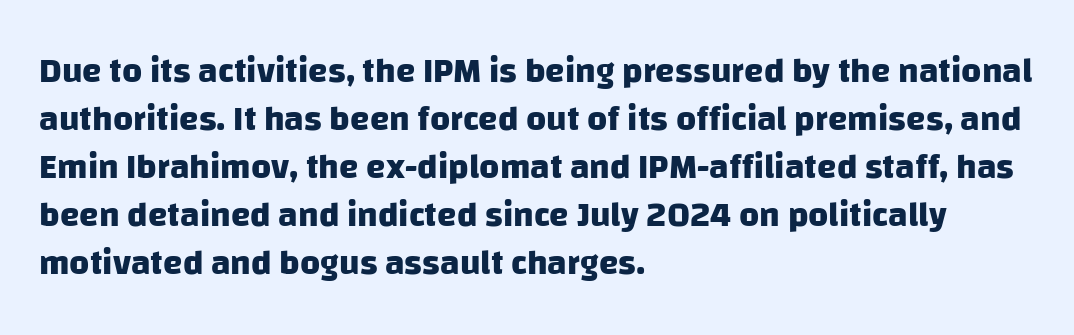
The image shows 35 px heavy sans-serif type; set left-aligned, normal line spacing (1.37x), normal letter spacing, not underlined; low stroke contrast and a large x-height.
